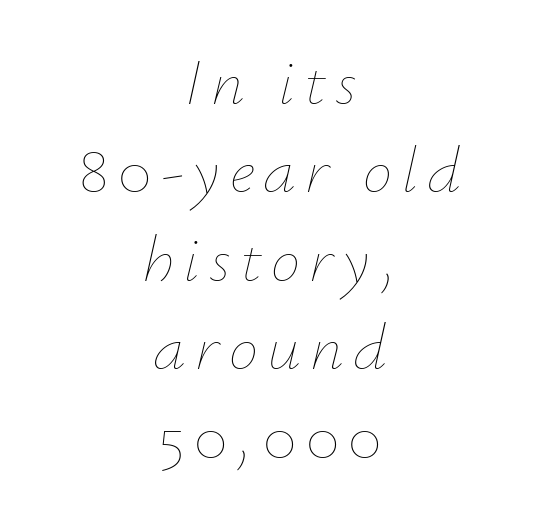
Q: Is the text bold? A: No.
Q: Is the text italic (slanted)? A: Yes, it leans right by about 12 degrees.
Q: Is the text underlined? A: No.
Q: How is the paragraph aligned? A: Centered.
Q: Is the spacing between lines tight, normal or loose? A: Normal.
Q: Width (condensed, normal, or wide)? A: Normal.
Q: Stroke contrast? A: Low.
Q: x-height? A: Small.
Q: Monospaced? A: No.
